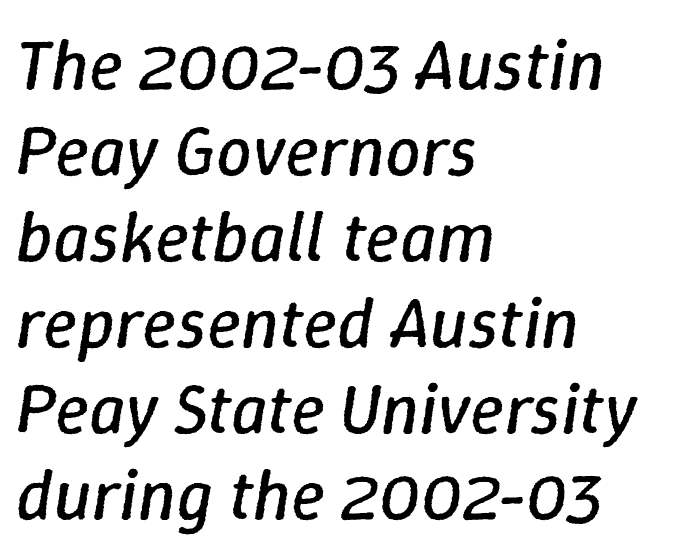
The strokes are not fattened; the text isn't bold. Horizontal alignment here is leftward, the default for most running prose. The face used here is proportionally spaced, like ordinary book or web type. The axis of the letterforms is tilted away from vertical. Beneath every word, the page is bare.
